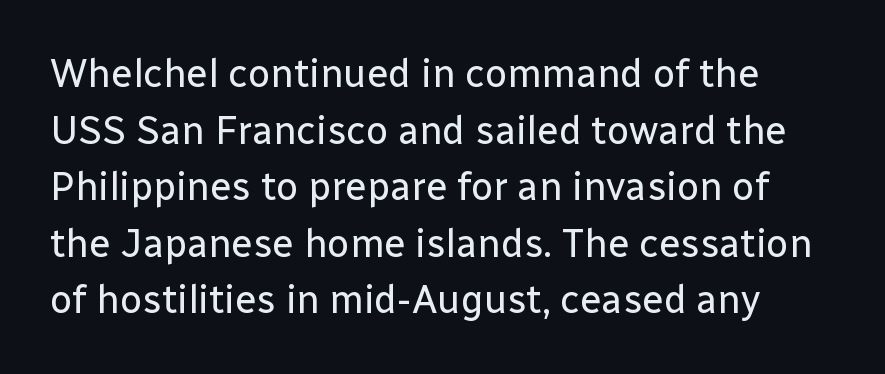
Nobody touched the tracking dial on this one. Reading down the column, the eye jumps a familiar distance to each next line. A typesetter would call this proportional, since set widths differ per character. Bare-footed words on every line. Italic: no, the glyphs are upright roman. Summary of weight: not heavy and not bold.
